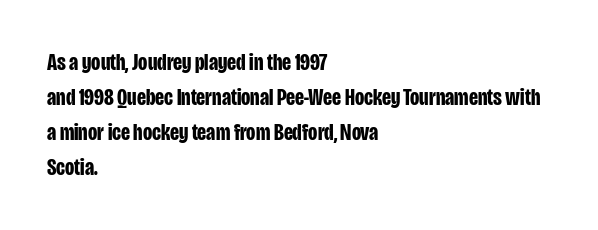
{"italic": "no", "bold": "yes", "underline": "no", "align": "left", "line_spacing": "normal", "line_spacing_ratio": 1.46, "letter_spacing": "normal", "letter_spacing_em": 0.0, "glyph_px": 24}
